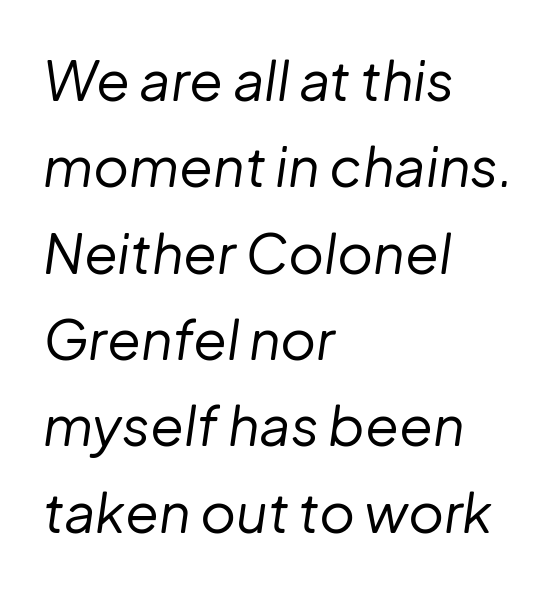
Q: Is the text bold? A: No.
Q: Is the text italic (slanted)? A: Yes, it leans right by about 8 degrees.
Q: Is the text underlined? A: No.
Q: How is the paragraph aligned? A: Left-aligned.
Q: Is the spacing between letters normal or unusually wide? A: Normal.
Q: Is the spacing between lines tight, normal or loose? A: Normal.
Q: Width (condensed, normal, or wide)? A: Normal.
Q: Stroke contrast? A: Low.
Q: x-height? A: Medium.
Q: Monospaced? A: No.
